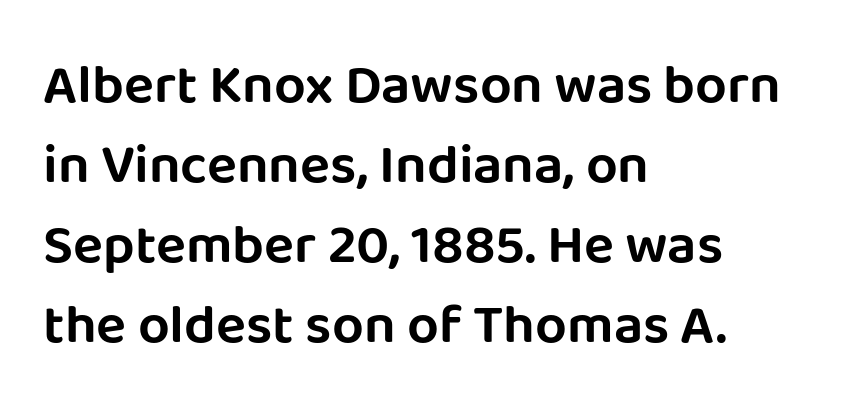
{"serif": "no", "italic": "no", "width": "normal", "stroke_contrast": "low", "x_height": "large", "monospaced": "no", "underline": "no", "align": "left", "line_spacing": "normal", "line_spacing_ratio": 1.43, "letter_spacing": "normal", "letter_spacing_em": 0.0, "glyph_px": 56}
